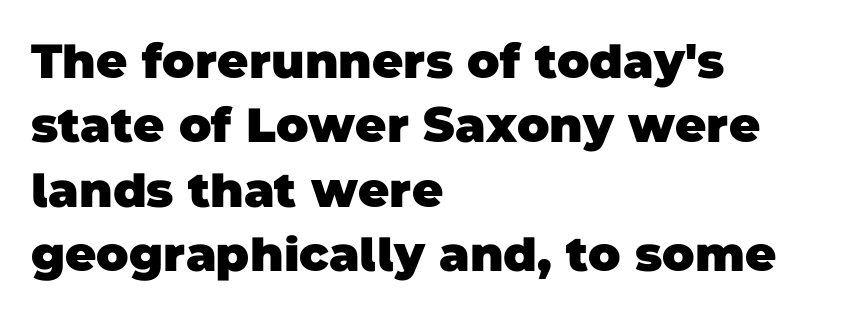
Q: Is the text bold? A: Yes.
Q: Is the typeface a serif or a sans-serif typeface? A: Sans-serif.
Q: Is the text underlined? A: No.
Q: How is the paragraph aligned? A: Left-aligned.
Q: Is the spacing between letters normal or unusually wide? A: Normal.
Q: Is the spacing between lines tight, normal or loose? A: Normal.
Q: Width (condensed, normal, or wide)? A: Normal.
Q: Stroke contrast? A: Low.
Q: x-height? A: Large.
Q: Monospaced? A: No.
